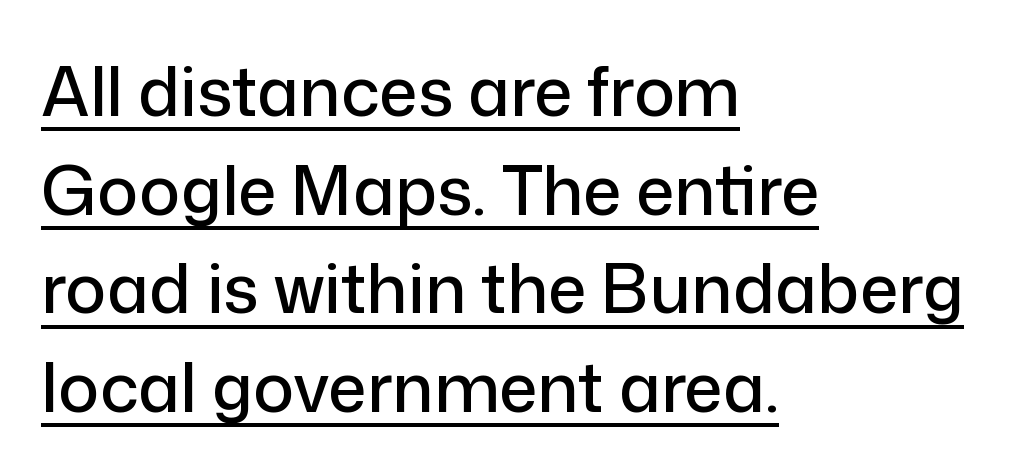
The image shows 68 px sans-serif type, upright; set left-aligned, normal line spacing (1.45x), normal letter spacing, underlined; low stroke contrast and a medium x-height.
